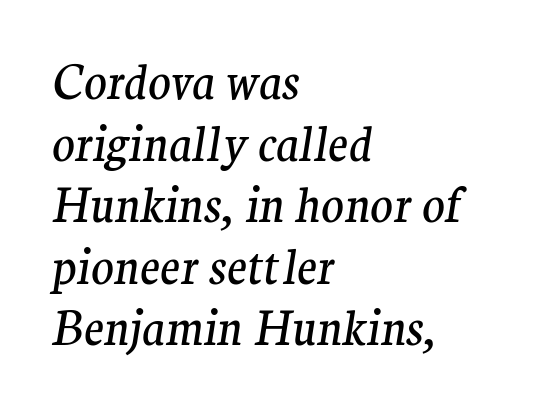
Q: Is the text bold? A: No.
Q: Is the text italic (slanted)? A: Yes, it leans right by about 9 degrees.
Q: Is the typeface a serif or a sans-serif typeface? A: Serif.
Q: Is the text underlined? A: No.
Q: How is the paragraph aligned? A: Left-aligned.
Q: Is the spacing between letters normal or unusually wide? A: Normal.
Q: Is the spacing between lines tight, normal or loose? A: Normal.
Q: Width (condensed, normal, or wide)? A: Normal.
Q: Stroke contrast? A: Medium.
Q: x-height? A: Medium.
Q: Monospaced? A: No.
